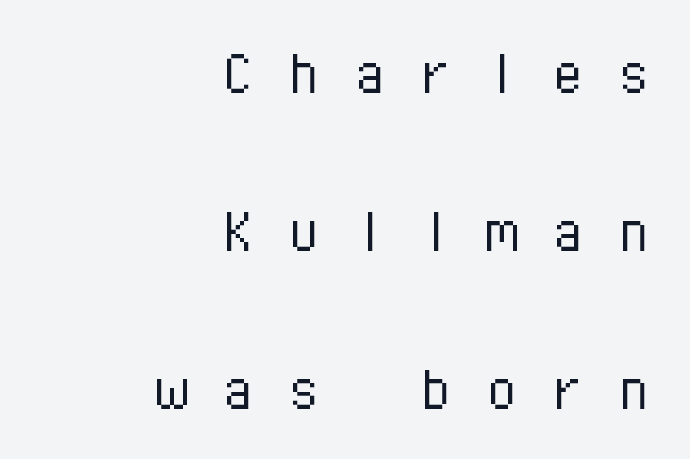
Q: Is the text bold? A: No.
Q: Is the text italic (slanted)? A: No, it is upright.
Q: Is the typeface a serif or a sans-serif typeface? A: Sans-serif.
Q: Is the text underlined? A: No.
Q: How is the paragraph aligned? A: Right-aligned.
Q: Is the spacing between letters normal or unusually wide? A: Unusually wide.
Q: Is the spacing between lines tight, normal or loose? A: Loose.
Q: Width (condensed, normal, or wide)? A: Normal.
Q: Stroke contrast? A: Low.
Q: x-height? A: Medium.
Q: Monospaced? A: Yes.
